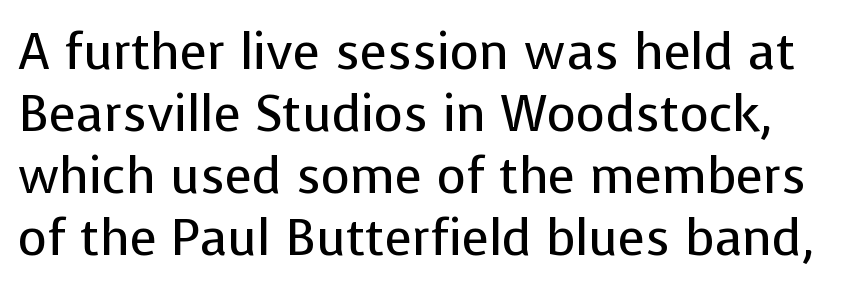
Note: no serifs on the glyphs. Stroke thickness stays within the range of a standard reading face or lighter. Check under the words: just untouched page. Tall strokes in this sample are plumb rather than angled. Each letter keeps its own natural width here, so spacing adapts to shape.
